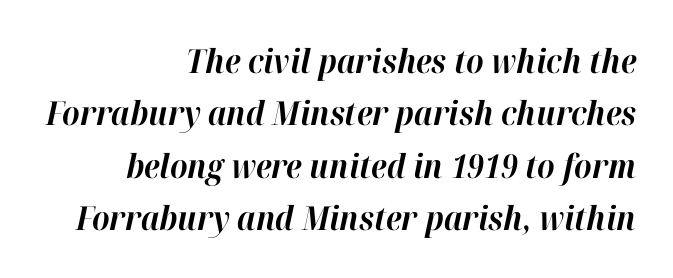
Q: Is the text bold? A: Yes.
Q: Is the text italic (slanted)? A: Yes, it leans right by about 12 degrees.
Q: Is the text underlined? A: No.
Q: How is the paragraph aligned? A: Right-aligned.
Q: Is the spacing between letters normal or unusually wide? A: Normal.
Q: Is the spacing between lines tight, normal or loose? A: Normal.
Q: Width (condensed, normal, or wide)? A: Normal.
Q: Stroke contrast? A: High.
Q: x-height? A: Medium.
Q: Monospaced? A: No.
